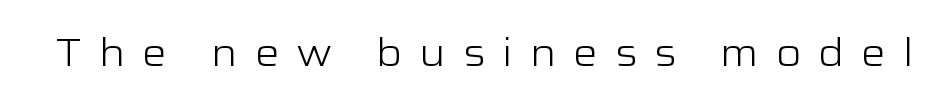
You can tell it's not italic because the verticals are truly vertical. Is the letter spacing exaggerated? Yes — the characters are pushed far apart. Underlining? Definitely not there. Caption: face not bold, strokes unweighted. Varying glyph widths throughout — classic text-font behaviour. Is this a sans? Yes — the strokes have no serifs.
